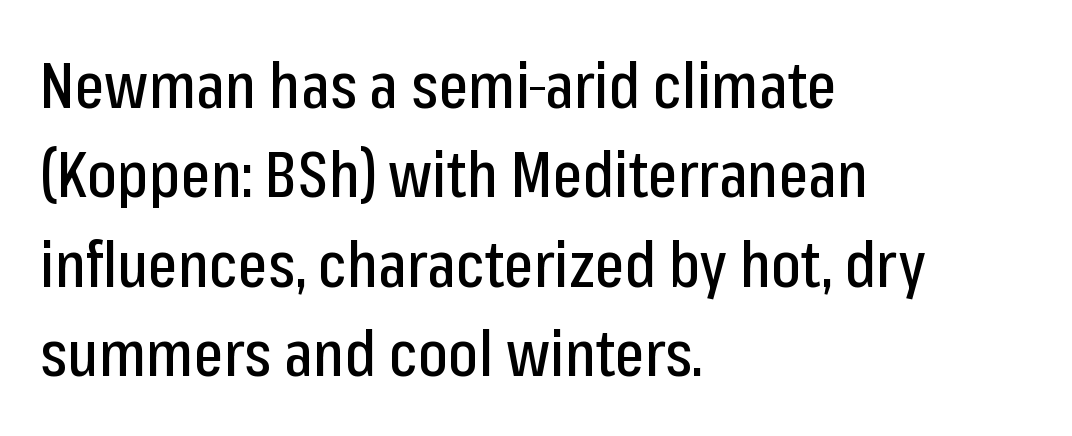
{"serif": "no", "italic": "no", "width": "condensed", "stroke_contrast": "low", "x_height": "medium", "monospaced": "no", "underline": "no", "align": "left", "line_spacing": "normal", "line_spacing_ratio": 1.42, "letter_spacing": "normal", "letter_spacing_em": 0.0, "glyph_px": 63}
